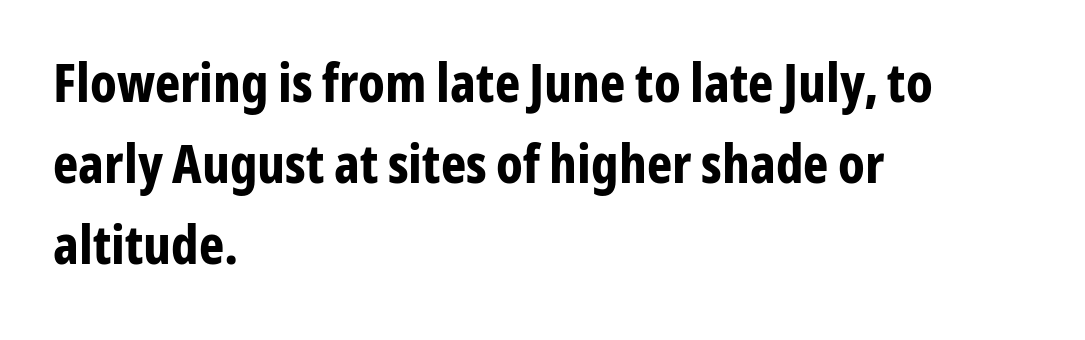
Q: Is the text bold? A: Yes.
Q: Is the text italic (slanted)? A: No, it is upright.
Q: Is the typeface a serif or a sans-serif typeface? A: Sans-serif.
Q: Is the text underlined? A: No.
Q: How is the paragraph aligned? A: Left-aligned.
Q: Is the spacing between letters normal or unusually wide? A: Normal.
Q: Is the spacing between lines tight, normal or loose? A: Normal.
Q: Width (condensed, normal, or wide)? A: Condensed.
Q: Stroke contrast? A: Low.
Q: x-height? A: Medium.
Q: Monospaced? A: No.
